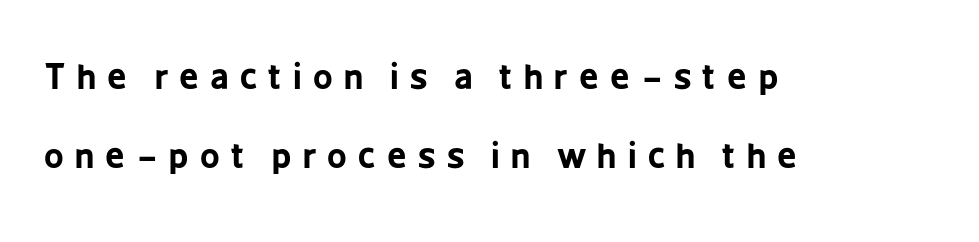
The image shows 34 px bold, condensed sans-serif type, upright; set left-aligned, loose line spacing (2.31x), unusually wide letter spacing (+0.33 em), not underlined; low stroke contrast and a medium x-height.
